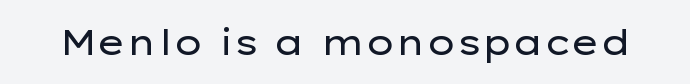
{"serif": "no", "italic": "no", "bold": "no", "weight": "regular", "width": "wide", "stroke_contrast": "low", "x_height": "medium", "monospaced": "no", "underline": "no", "letter_spacing": "normal", "letter_spacing_em": 0.0, "glyph_px": 35}
